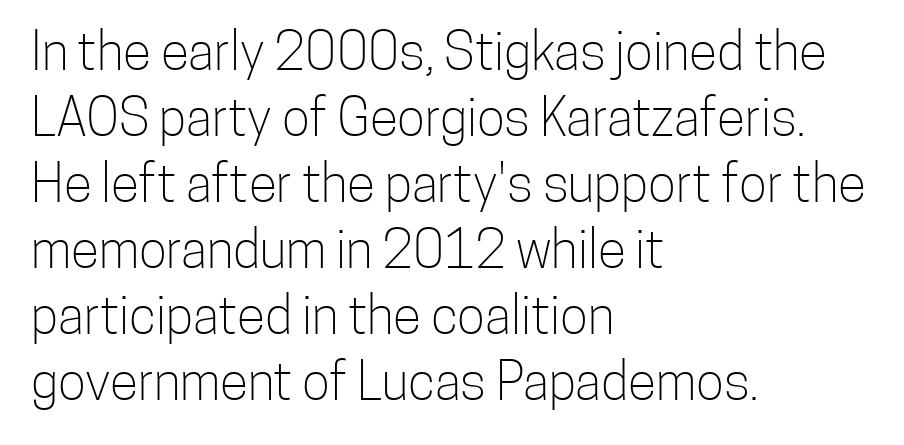
{"serif": "no", "italic": "no", "bold": "no", "weight": "light", "width": "condensed", "stroke_contrast": "low", "x_height": "medium", "monospaced": "no", "underline": "no", "align": "left", "line_spacing": "normal", "line_spacing_ratio": 1.27, "letter_spacing": "normal", "letter_spacing_em": 0.0, "glyph_px": 52}
